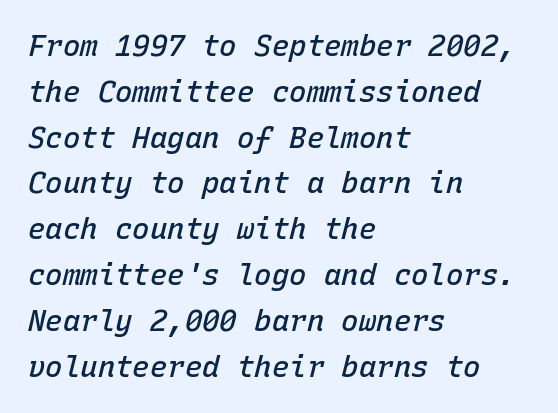
{"italic": "yes", "lean": "right", "slant_degrees": 15, "bold": "semi", "weight": "semibold", "width": "normal", "stroke_contrast": "low", "x_height": "medium", "monospaced": "yes", "underline": "no", "align": "left", "line_spacing": "normal", "line_spacing_ratio": 1.58, "letter_spacing": "normal", "letter_spacing_em": 0.0, "glyph_px": 29}
